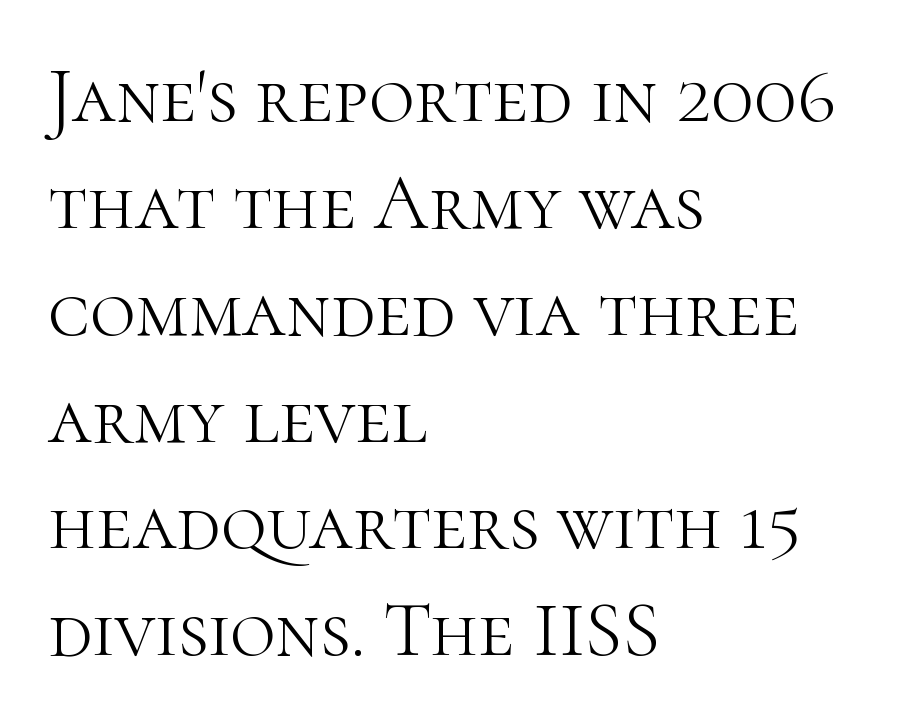
{"serif": "yes", "italic": "no", "bold": "no", "weight": "light", "width": "normal", "stroke_contrast": "high", "x_height": "medium", "monospaced": "no", "underline": "no", "align": "left", "line_spacing": "normal", "line_spacing_ratio": 1.37, "letter_spacing": "normal", "letter_spacing_em": 0.0, "glyph_px": 78}
